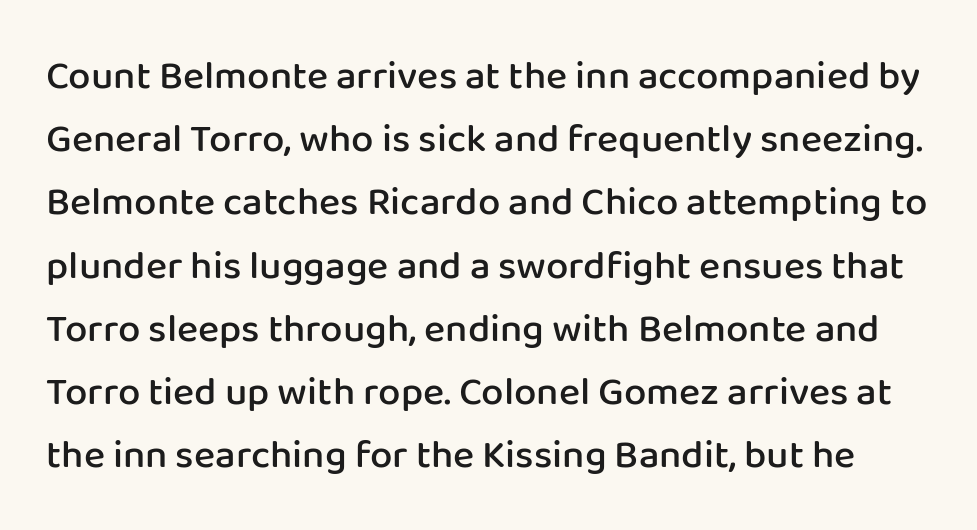
{"serif": "no", "italic": "no", "bold": "semi", "weight": "semibold", "width": "normal", "stroke_contrast": "low", "x_height": "medium", "monospaced": "no", "underline": "no", "line_spacing": "normal", "line_spacing_ratio": 1.58, "letter_spacing": "normal", "letter_spacing_em": 0.0, "glyph_px": 40}
